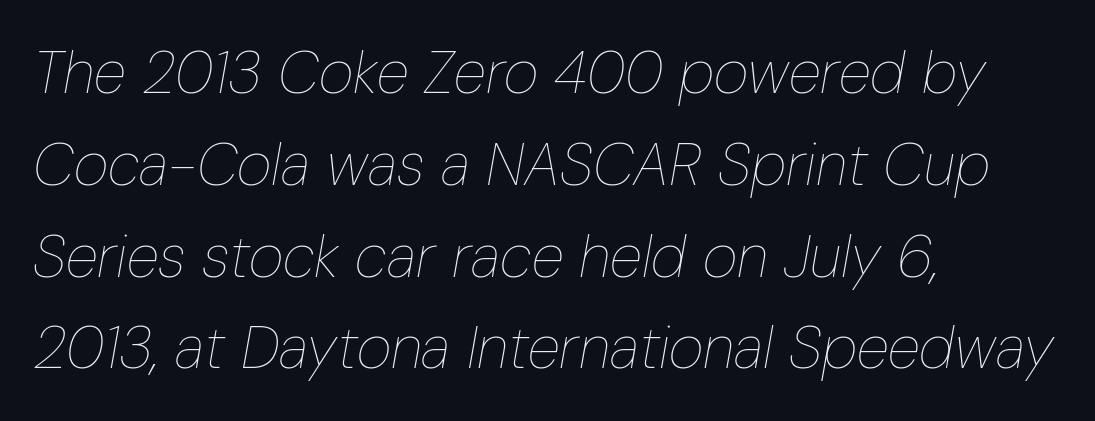
{"italic": "yes", "lean": "right", "slant_degrees": 10, "bold": "no", "weight": "thin", "width": "condensed", "stroke_contrast": "low", "x_height": "medium", "monospaced": "no", "underline": "no", "align": "left", "line_spacing": "normal", "line_spacing_ratio": 1.53, "letter_spacing": "normal", "letter_spacing_em": 0.0, "glyph_px": 60}
